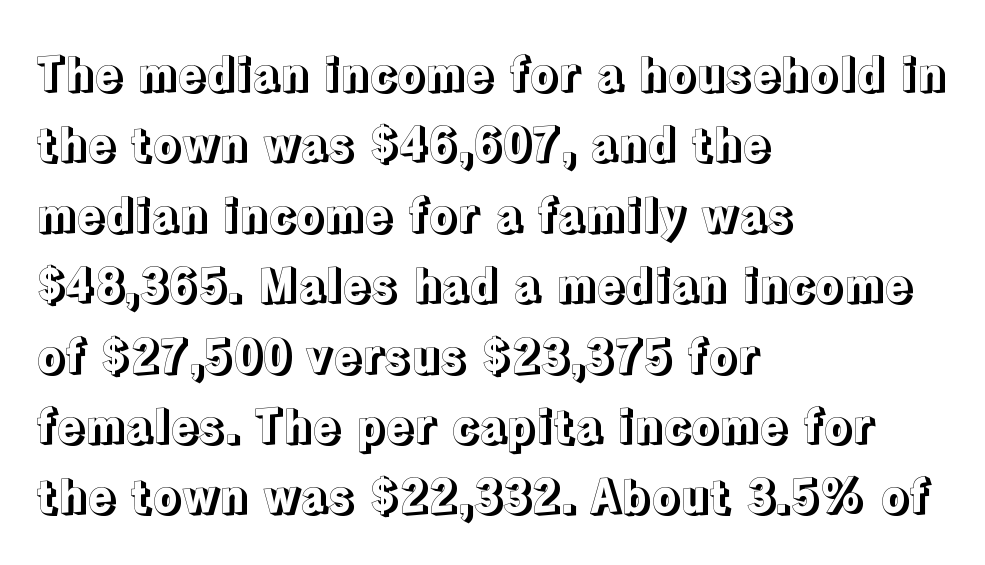
A roman cut, with each character standing at attention. Here the designer chose a conventional face with non-uniform glyph widths. The lines sit at an ordinary, default distance from one another. You could call the tracking neutral — neither tight nor loose. The passage shown is not underscored anywhere.
